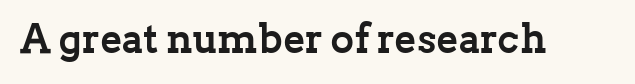
The letters stand straight up with perfectly vertical stems. Nobody drew a line under any word here. The rendering uses natural spacing where letterforms have individual widths. The face used here is seriffed, in the tradition of book romans. Here the glyphs are tracked normally, forming tight word shapes. Emphasis by weight is at full strength: bold.
